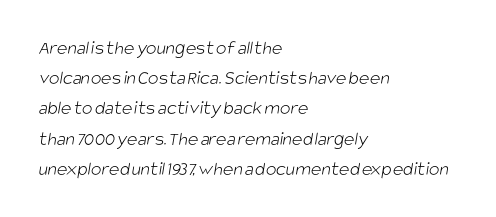
Q: Is the text bold? A: No.
Q: Is the text underlined? A: No.
Q: How is the paragraph aligned? A: Left-aligned.
Q: Is the spacing between letters normal or unusually wide? A: Normal.
Q: Is the spacing between lines tight, normal or loose? A: Normal.
